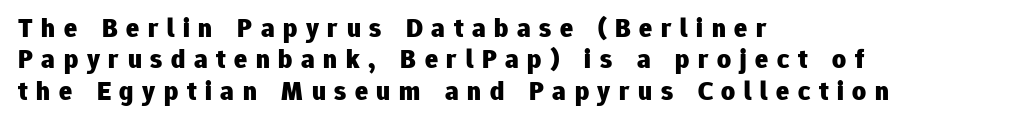
Q: Is the text bold? A: Yes.
Q: Is the text italic (slanted)? A: No, it is upright.
Q: Is the text underlined? A: No.
Q: How is the paragraph aligned? A: Left-aligned.
Q: Is the spacing between letters normal or unusually wide? A: Unusually wide.
